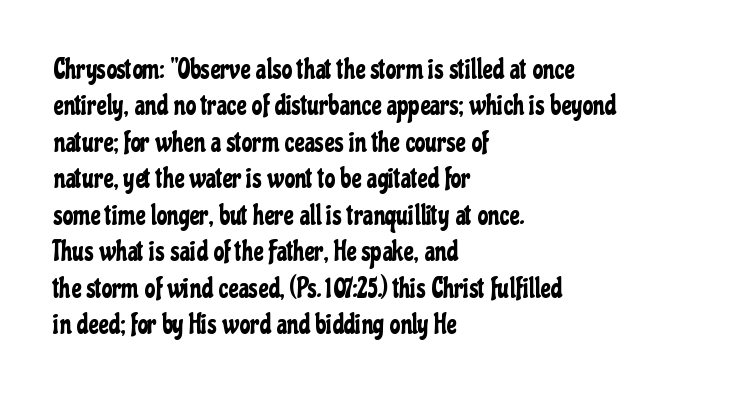
The image shows 27 px text type, upright; set left-aligned, normal line spacing (1.35x), normal letter spacing, not underlined.
